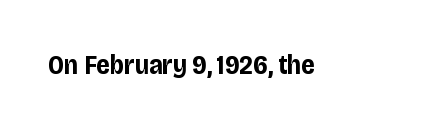
Q: Is the text bold? A: Yes.
Q: Is the text italic (slanted)? A: No, it is upright.
Q: Is the text underlined? A: No.
Q: Is the spacing between letters normal or unusually wide? A: Normal.
